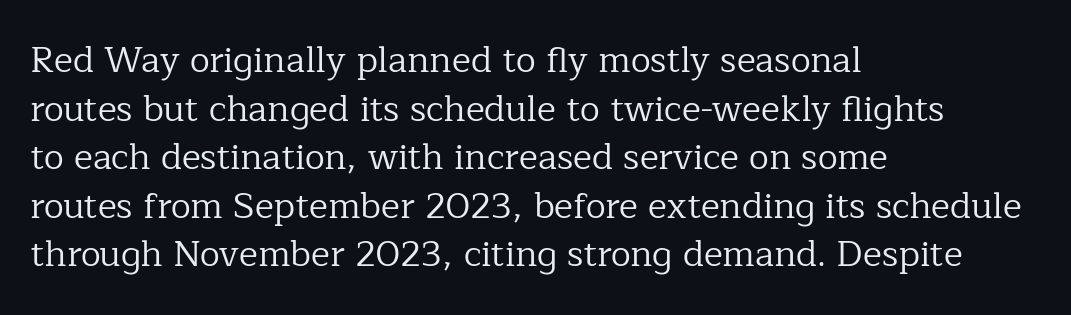
{"serif": "yes", "italic": "no", "bold": "no", "weight": "regular", "width": "normal", "stroke_contrast": "low", "x_height": "medium", "monospaced": "no", "underline": "no", "align": "left", "line_spacing": "normal", "line_spacing_ratio": 1.35, "letter_spacing": "normal", "letter_spacing_em": 0.0, "glyph_px": 36}
